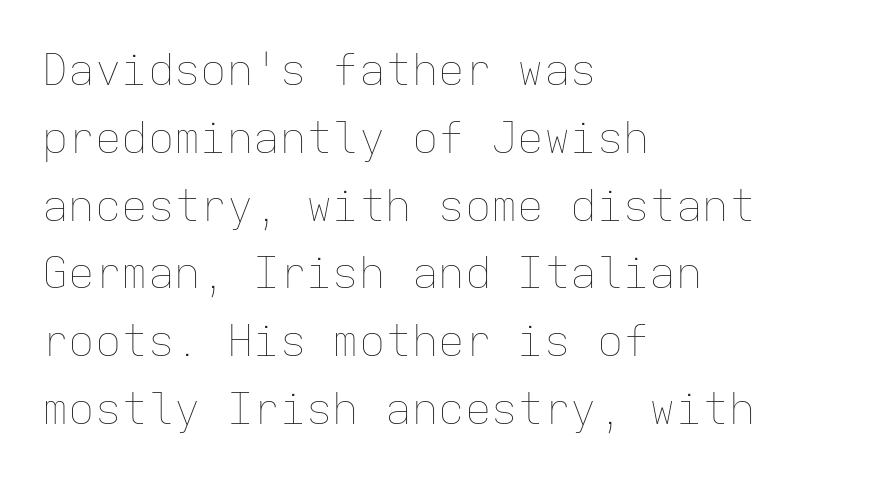
Q: Is the text bold? A: No.
Q: Is the text italic (slanted)? A: No, it is upright.
Q: Is the text underlined? A: No.
Q: How is the paragraph aligned? A: Left-aligned.
Q: Is the spacing between letters normal or unusually wide? A: Normal.
Q: Is the spacing between lines tight, normal or loose? A: Normal.
Q: Width (condensed, normal, or wide)? A: Normal.
Q: Stroke contrast? A: Low.
Q: x-height? A: Medium.
Q: Monospaced? A: Yes.
